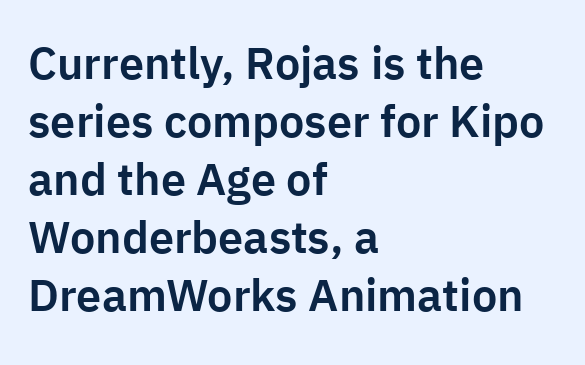
{"serif": "no", "italic": "no", "width": "normal", "stroke_contrast": "low", "x_height": "medium", "monospaced": "no", "underline": "no", "align": "left", "line_spacing": "normal", "line_spacing_ratio": 1.29, "letter_spacing": "normal", "letter_spacing_em": 0.0, "glyph_px": 45}
